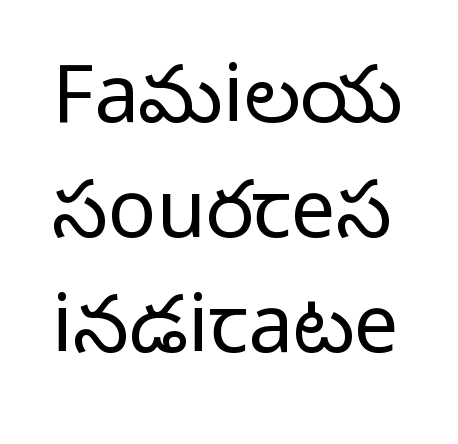
The image shows 80 px light sans-serif type, upright; set normal line spacing (1.44x), normal letter spacing, not underlined; low stroke contrast and a medium x-height.
